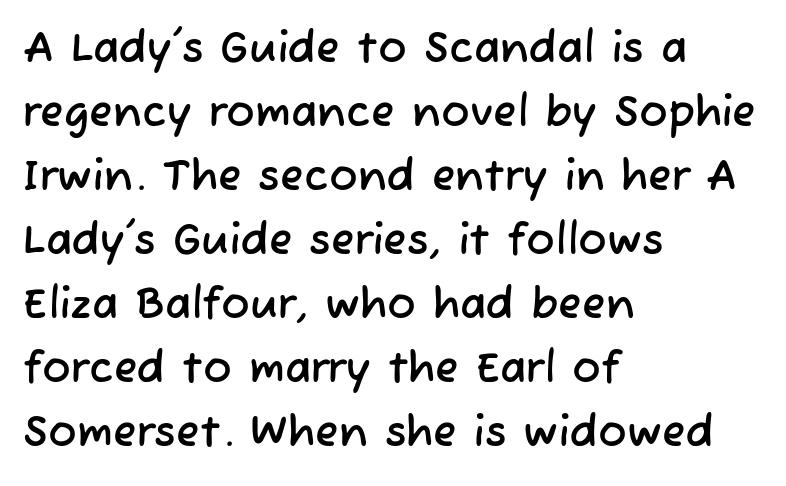
Compared with a centered layout, this one pins lines to the left instead. The rendering uses natural spacing where letterforms have individual widths. The rendering shows plain stroke endings on the letterforms — a sans-serif design. Vertical spacing — default.
